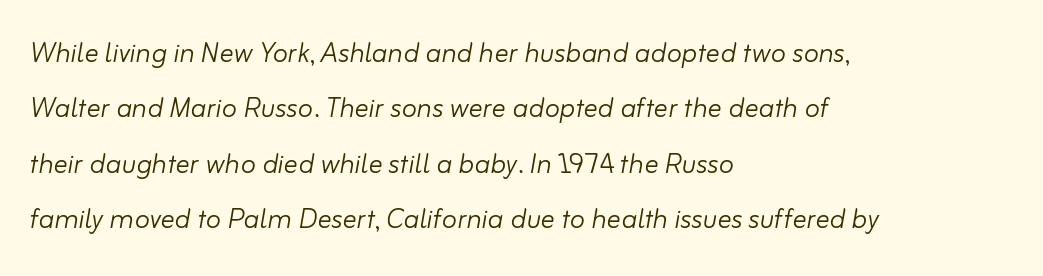
Does the leading feel generous? No, just average. Layout note: lines flush left. Heft: none added — not bold. Nobody touched the tracking dial on this one.
